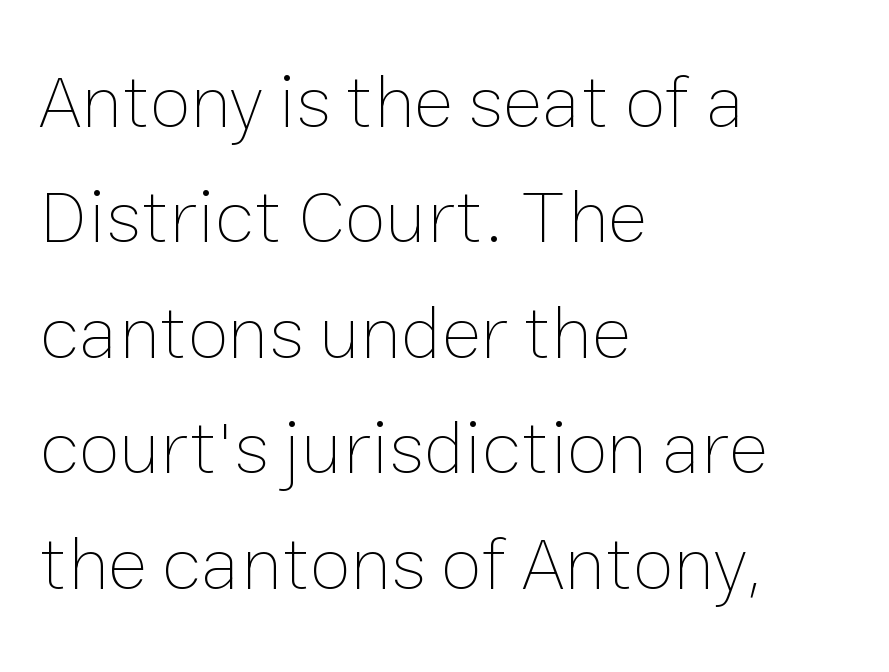
The specimen reads as upright at a glance. Nothing heavy about these letters — not bold at all. Honestly, there is no underline to notice here at all. Line starts are locked; line ends wander.
